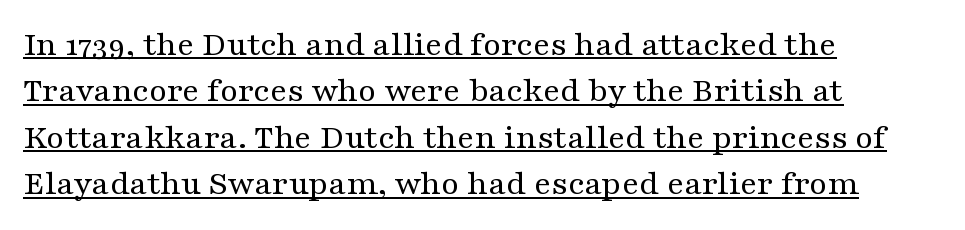
The image shows 36 px regular-weight, wide serif type, upright; set left-aligned, normal line spacing (1.29x), normal letter spacing, underlined; medium stroke contrast and a medium x-height.
